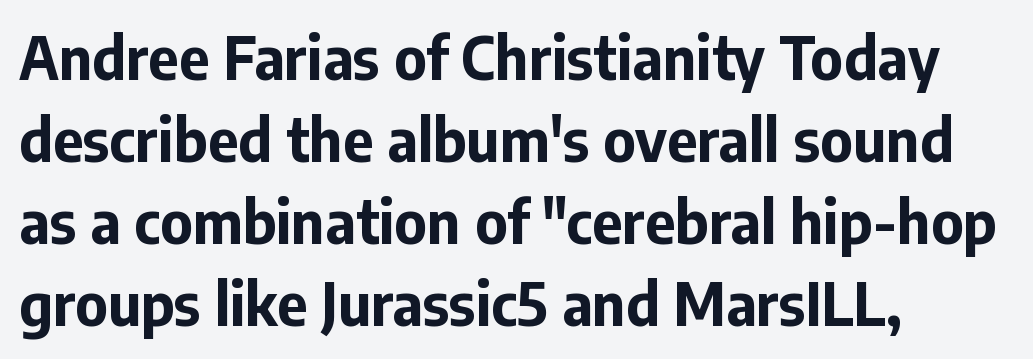
The letters stand straight up with perfectly vertical stems. Does extra space separate the letters? No, they use regular spacing. Plenty of ink on the page — the face is bold. Typographically, this falls in the sans-serif category.
